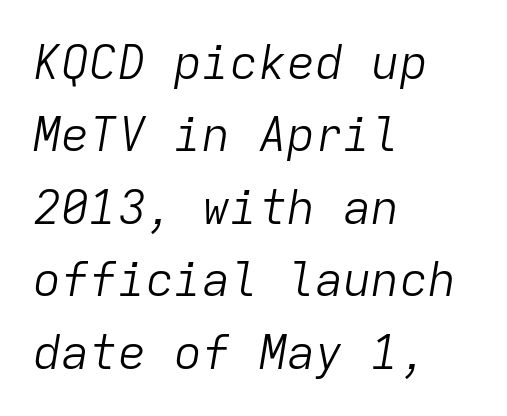
This sample uses an oblique cut, with every glyph tilted off the vertical. Caption: standard tracking, unaltered. Stems here are at most as thick as an everyday book face. Short and long lines alike share a common starting point at left. Compared with typical paragraphs, the rows here are spaced about the same.
